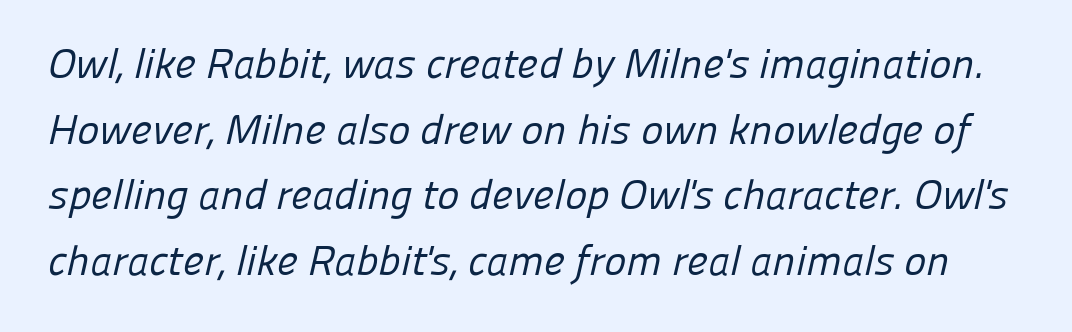
Honestly, there is no underline to notice here at all. Spacing verdict: proportional, widths tailored to each character. Evenly set lines give the paragraph a standard silhouette. Spacing between characters is what you'd get straight out of the box.
